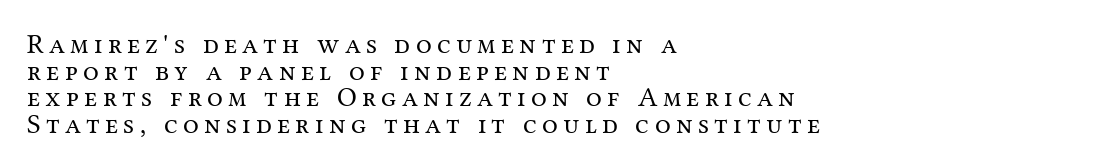
The image shows 28 px regular-weight serif type, upright; set left-aligned, tight line spacing (0.95x), not underlined; medium stroke contrast and a medium x-height.
